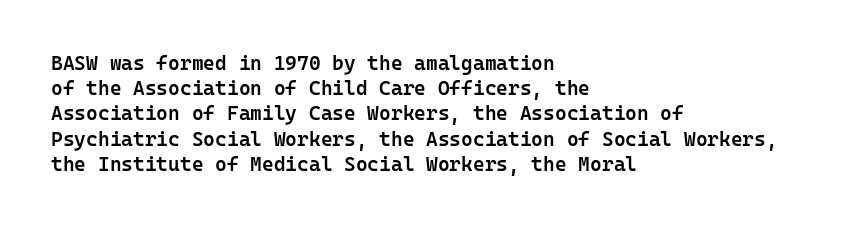
Q: Is the text bold? A: Semi-bold.
Q: Is the text italic (slanted)? A: No, it is upright.
Q: Is the text underlined? A: No.
Q: How is the paragraph aligned? A: Left-aligned.
Q: Is the spacing between letters normal or unusually wide? A: Normal.
Q: Is the spacing between lines tight, normal or loose? A: Normal.
